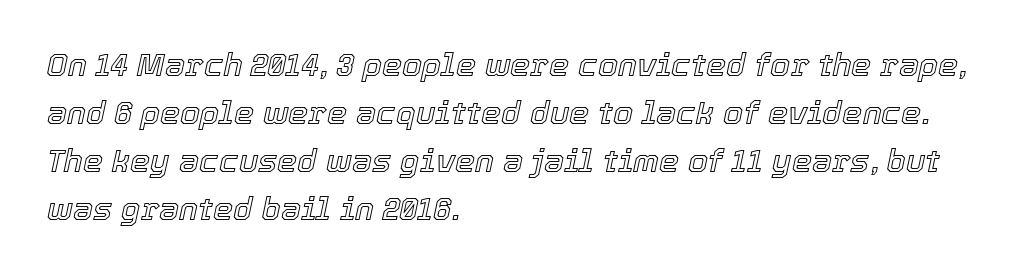
{"italic": "yes", "lean": "right", "slant_degrees": 12, "width": "normal", "x_height": "medium", "monospaced": "no", "underline": "no", "align": "left", "line_spacing": "normal", "line_spacing_ratio": 1.5, "letter_spacing": "normal", "letter_spacing_em": 0.0, "glyph_px": 32}
